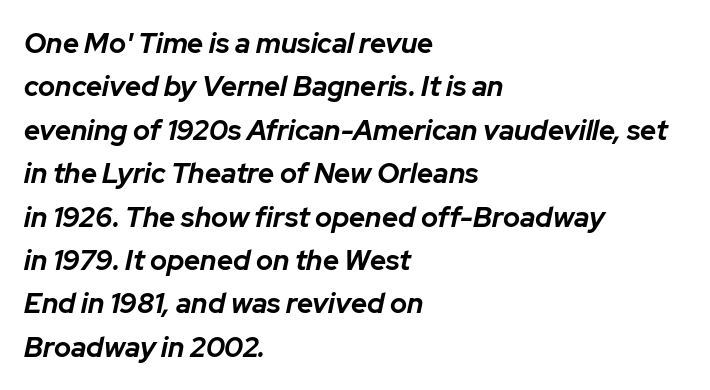
Q: Is the text bold? A: Yes.
Q: Is the text italic (slanted)? A: Yes, it leans right by about 12 degrees.
Q: Is the text underlined? A: No.
Q: How is the paragraph aligned? A: Left-aligned.
Q: Is the spacing between letters normal or unusually wide? A: Normal.
Q: Is the spacing between lines tight, normal or loose? A: Normal.
Q: Width (condensed, normal, or wide)? A: Normal.
Q: Stroke contrast? A: Low.
Q: x-height? A: Medium.
Q: Monospaced? A: No.
